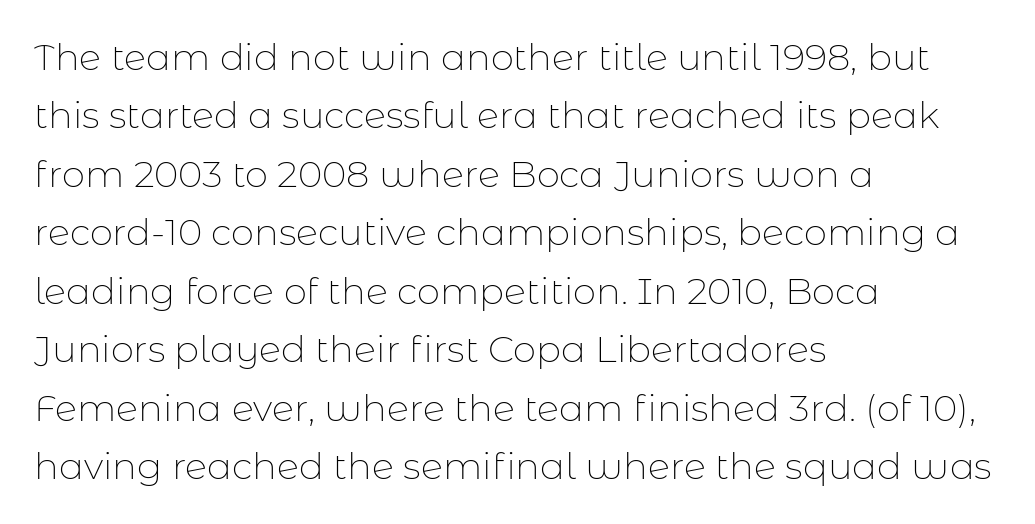
{"serif": "no", "italic": "no", "bold": "no", "weight": "thin", "width": "normal", "stroke_contrast": "low", "x_height": "medium", "monospaced": "no", "underline": "no", "align": "left", "line_spacing": "normal", "line_spacing_ratio": 1.58, "letter_spacing": "normal", "letter_spacing_em": 0.0, "glyph_px": 37}
